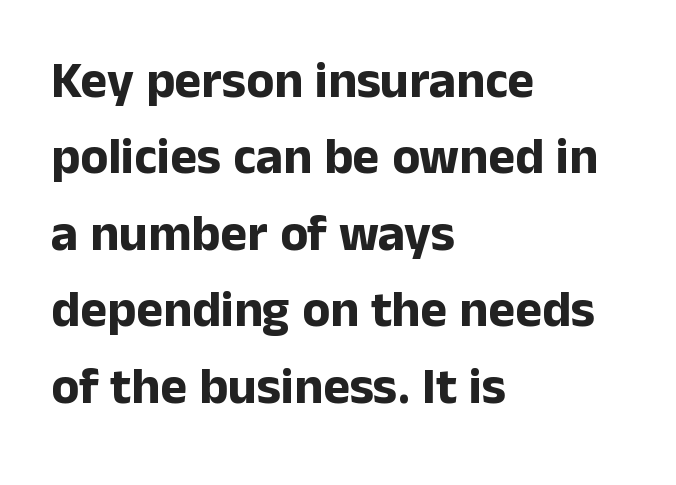
{"serif": "no", "italic": "no", "bold": "yes", "weight": "bold", "width": "normal", "stroke_contrast": "low", "x_height": "medium", "monospaced": "no", "underline": "no", "align": "left", "line_spacing": "normal", "line_spacing_ratio": 1.5, "letter_spacing": "normal", "letter_spacing_em": 0.0, "glyph_px": 51}
